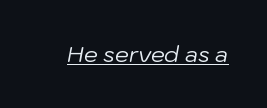
The image shows 22 px text type, italic (leaning right); set normal letter spacing, underlined.
